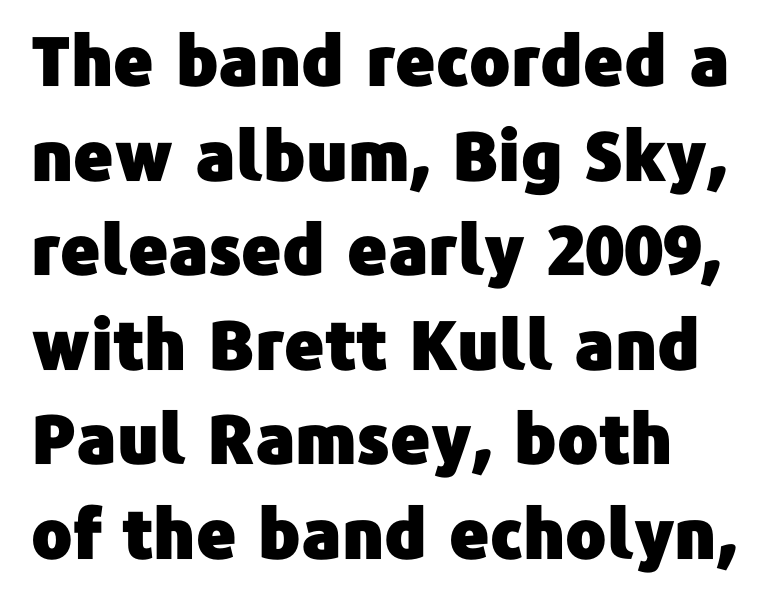
A roman cut, with each character standing at attention. Rows of type keep a routine distance in the vertical direction. Nothing unusual about the tracking: characters are spaced as the font intends. Every row of glyphs begins at an identical x-position on the left. Varying glyph widths throughout — classic text-font behaviour.
